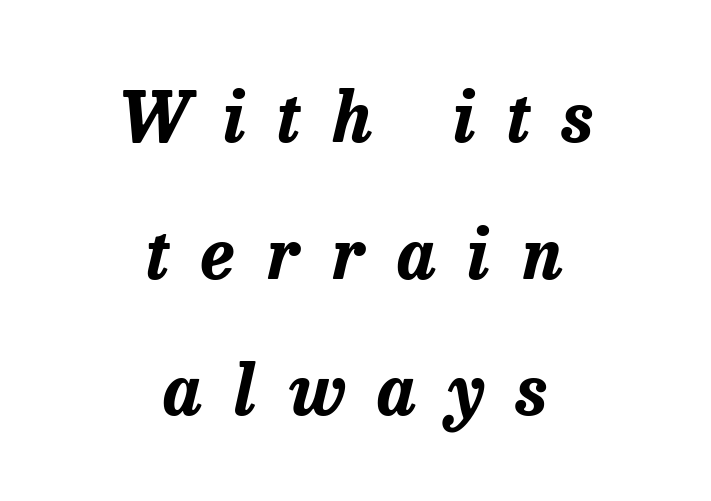
Q: Is the text bold? A: Yes.
Q: Is the text italic (slanted)? A: Yes, it leans right by about 13 degrees.
Q: Is the text underlined? A: No.
Q: How is the paragraph aligned? A: Centered.
Q: Is the spacing between letters normal or unusually wide? A: Unusually wide.
Q: Is the spacing between lines tight, normal or loose? A: Loose.
Q: Width (condensed, normal, or wide)? A: Normal.
Q: Stroke contrast? A: Low.
Q: x-height? A: Medium.
Q: Monospaced? A: No.
